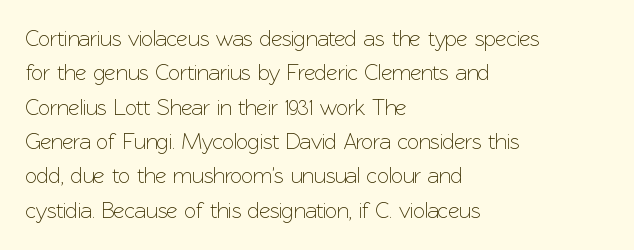
Q: Is the text italic (slanted)? A: No, it is upright.
Q: Is the text underlined? A: No.
Q: How is the paragraph aligned? A: Left-aligned.
Q: Is the spacing between letters normal or unusually wide? A: Normal.
Q: Is the spacing between lines tight, normal or loose? A: Normal.
